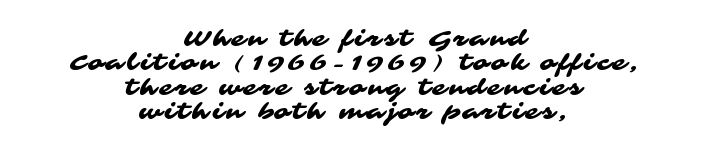
Summary of vertical rhythm: compact, with narrow interline spacing. Visually the block forms a symmetrical silhouette, jagged on both flanks. Descenders hang freely into open space.
